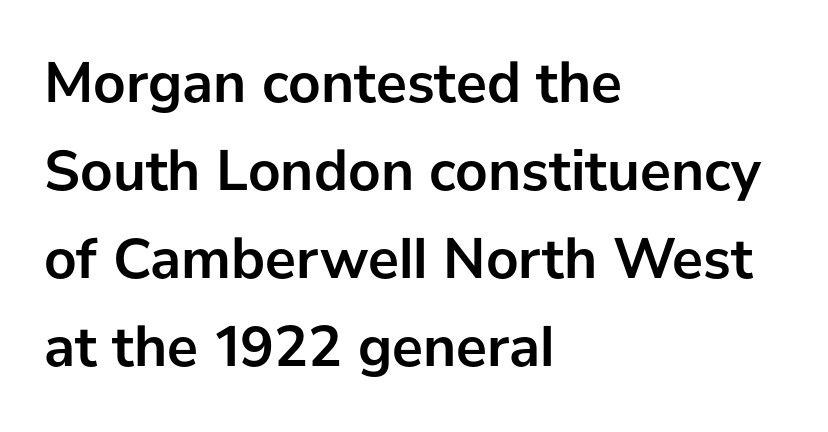
Q: Is the text bold? A: Yes.
Q: Is the text italic (slanted)? A: No, it is upright.
Q: Is the typeface a serif or a sans-serif typeface? A: Sans-serif.
Q: Is the text underlined? A: No.
Q: How is the paragraph aligned? A: Left-aligned.
Q: Is the spacing between letters normal or unusually wide? A: Normal.
Q: Is the spacing between lines tight, normal or loose? A: Normal.
Q: Width (condensed, normal, or wide)? A: Normal.
Q: Stroke contrast? A: Low.
Q: x-height? A: Medium.
Q: Monospaced? A: No.
